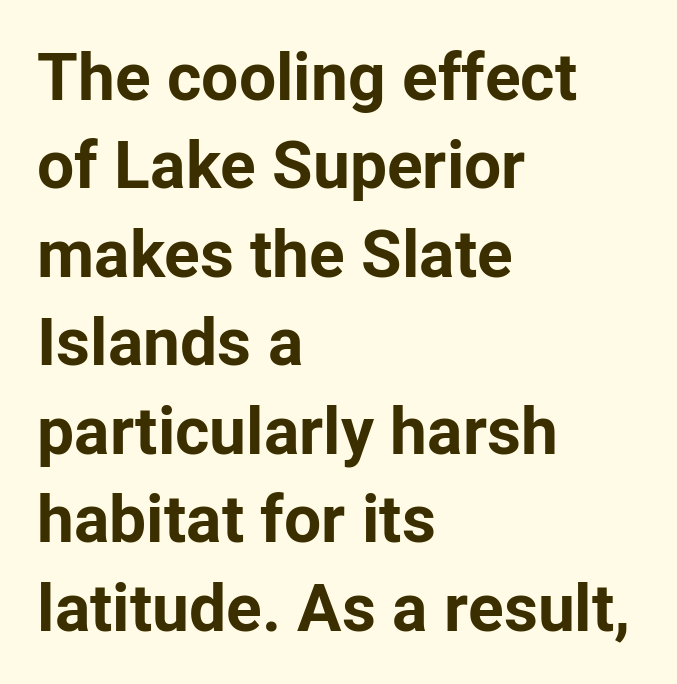
{"serif": "no", "italic": "no", "bold": "yes", "weight": "bold", "width": "normal", "stroke_contrast": "low", "x_height": "medium", "monospaced": "no", "underline": "no", "align": "left", "line_spacing": "normal", "line_spacing_ratio": 1.34, "letter_spacing": "normal", "letter_spacing_em": 0.0, "glyph_px": 66}
